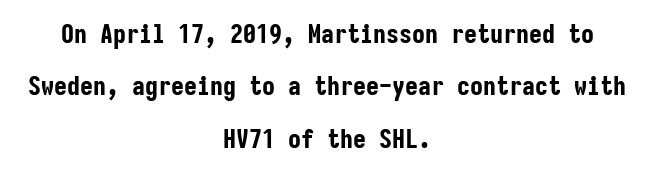
The space between consecutive lines is lavish. The type sits square on the baseline with zero lean. The gaps between neighbouring characters are ordinary and unremarkable. Heavy, bold letterforms. Short and long lines alike share a common midpoint.
